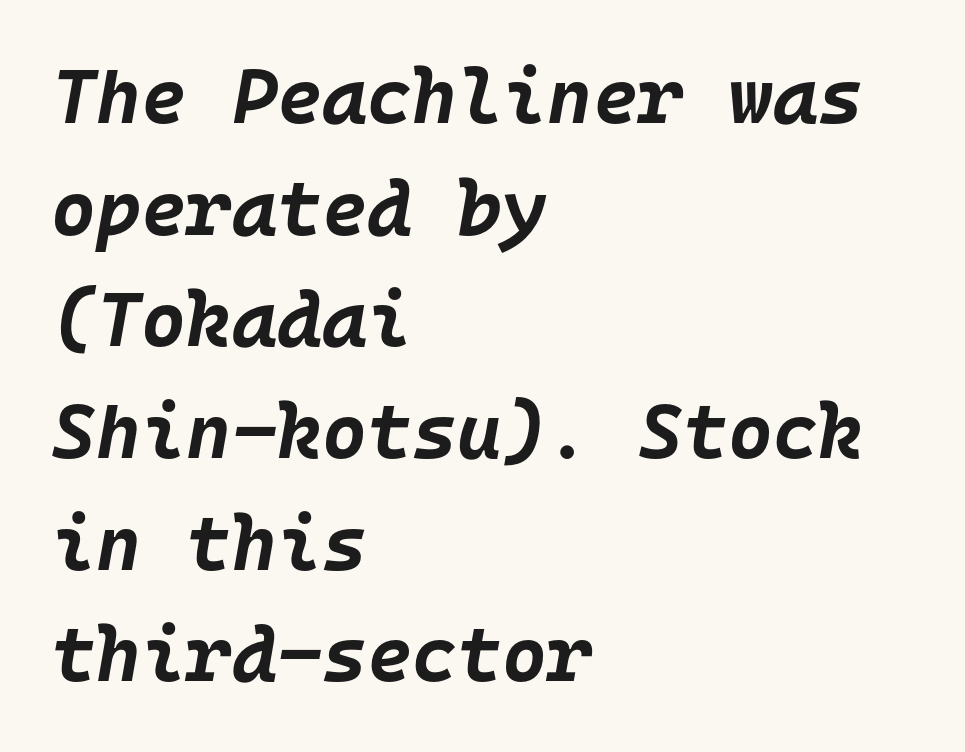
Q: Is the text bold? A: Yes.
Q: Is the text italic (slanted)? A: Yes, it leans right by about 10 degrees.
Q: Is the text underlined? A: No.
Q: How is the paragraph aligned? A: Left-aligned.
Q: Is the spacing between letters normal or unusually wide? A: Normal.
Q: Is the spacing between lines tight, normal or loose? A: Normal.
Q: Width (condensed, normal, or wide)? A: Normal.
Q: Stroke contrast? A: Low.
Q: x-height? A: Large.
Q: Monospaced? A: Yes.
